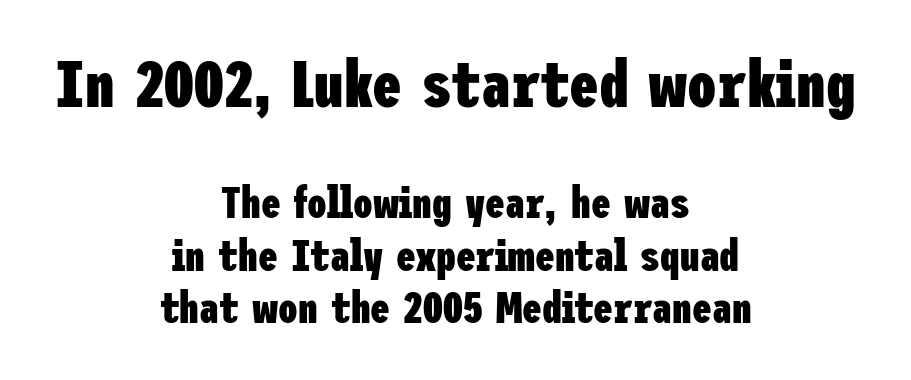
The upper block of text is set noticeably larger than the block beneath it. The rendering uses a bold face; every stroke is thick and dark. Alignment: centered. Honestly, there is no underline to notice here at all. This rendering employs a face without finishing strokes, i.e., a sans-serif.
